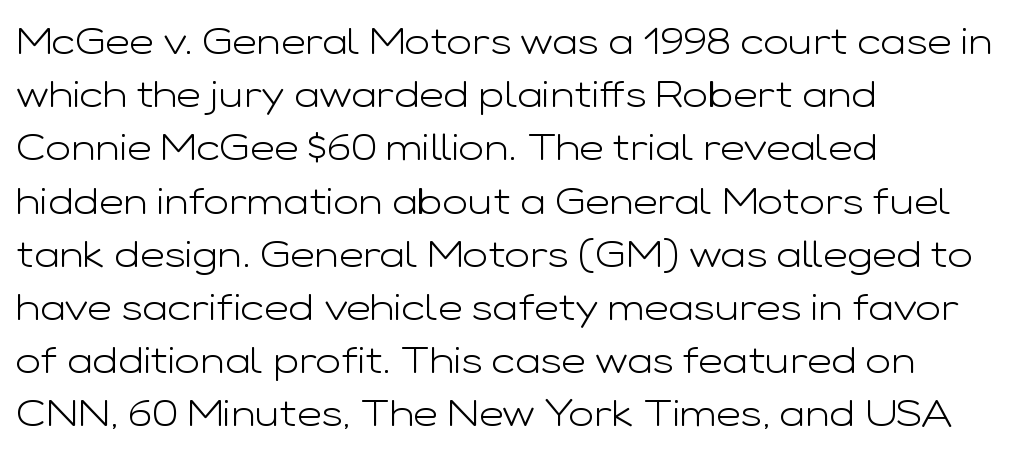
{"serif": "no", "italic": "no", "bold": "no", "weight": "light", "width": "wide", "stroke_contrast": "low", "x_height": "medium", "monospaced": "no", "underline": "no", "align": "left", "line_spacing": "normal", "line_spacing_ratio": 1.4, "letter_spacing": "normal", "letter_spacing_em": 0.0, "glyph_px": 38}
